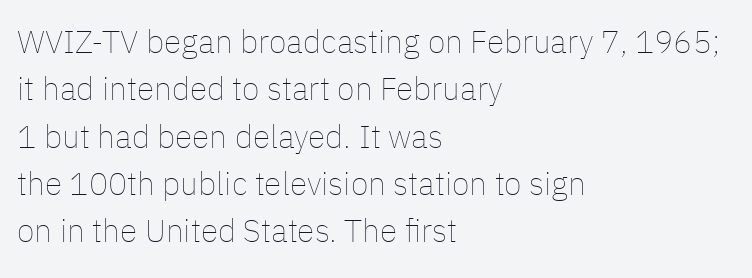
{"italic": "no", "bold": "no", "weight": "thin", "width": "normal", "stroke_contrast": "low", "x_height": "medium", "monospaced": "no", "underline": "no", "align": "left", "line_spacing": "normal", "line_spacing_ratio": 1.48, "letter_spacing": "normal", "letter_spacing_em": 0.0, "glyph_px": 32}
